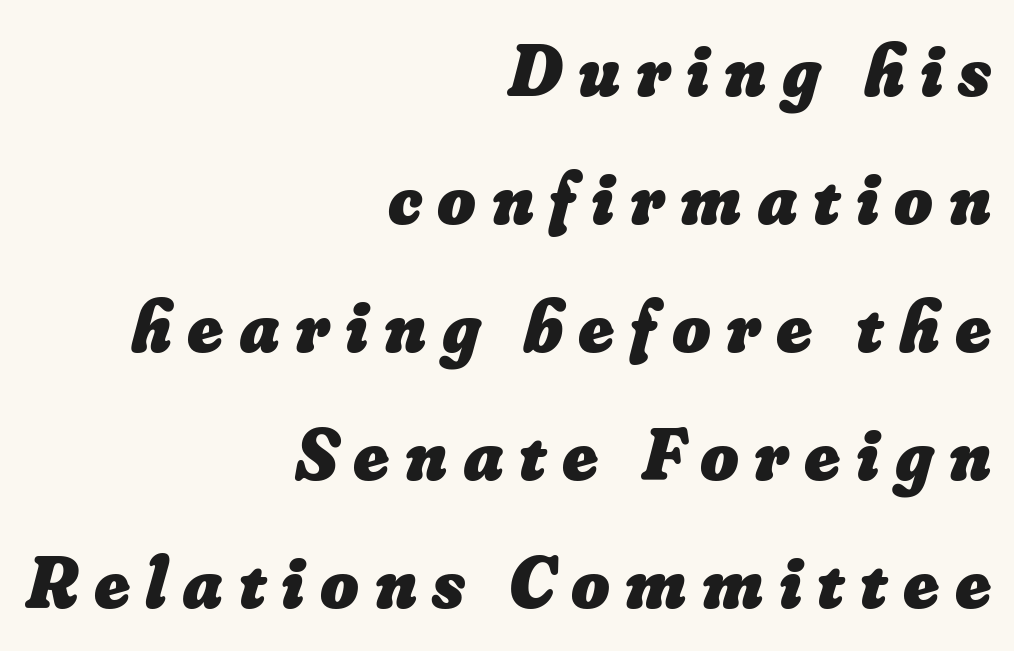
Q: Is the text bold? A: Yes.
Q: Is the text underlined? A: No.
Q: How is the paragraph aligned? A: Right-aligned.
Q: Is the spacing between letters normal or unusually wide? A: Unusually wide.
Q: Width (condensed, normal, or wide)? A: Normal.
Q: Stroke contrast? A: Low.
Q: x-height? A: Small.
Q: Monospaced? A: No.
